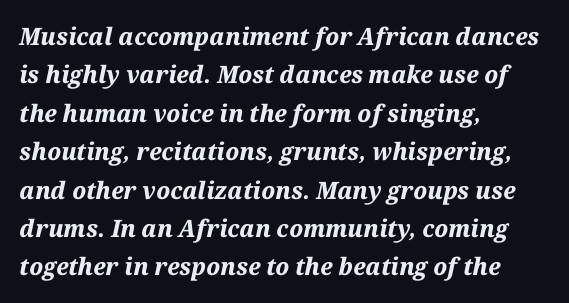
Is the block centered? No — it sits flush against the left margin. Heft: maximum for text — a bold. This rendering leaves character spacing at its baseline value. Would a proofreader flag this as italicized? Yes.
